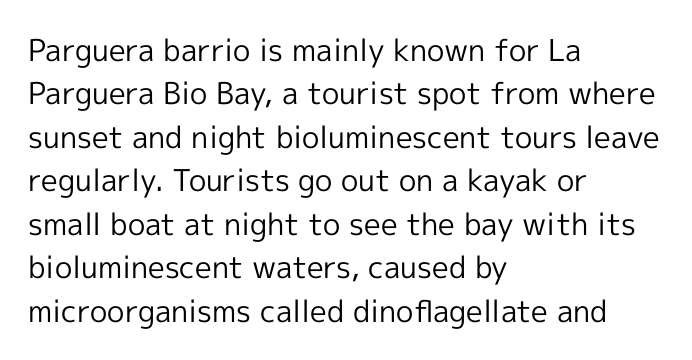
Descender tails drop into unmarked territory. Italic? Not at all — the glyphs are vertical. The passage shown stacks its lines at a standard gap. You could not count columns in this text — the font is proportionally spaced. Spacing between characters is what you'd get straight out of the box. Alignment: flush left.
